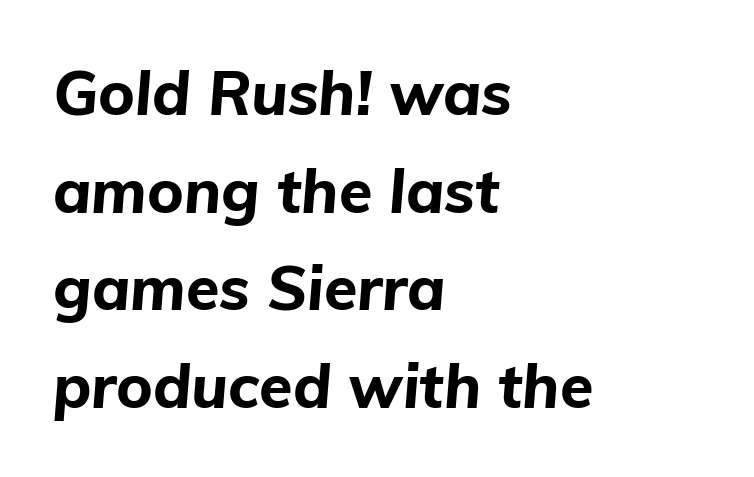
The image shows 61 px bold type, italic (leaning right); set left-aligned, normal line spacing (1.6x), normal letter spacing, not underlined; low stroke contrast and a medium x-height.
